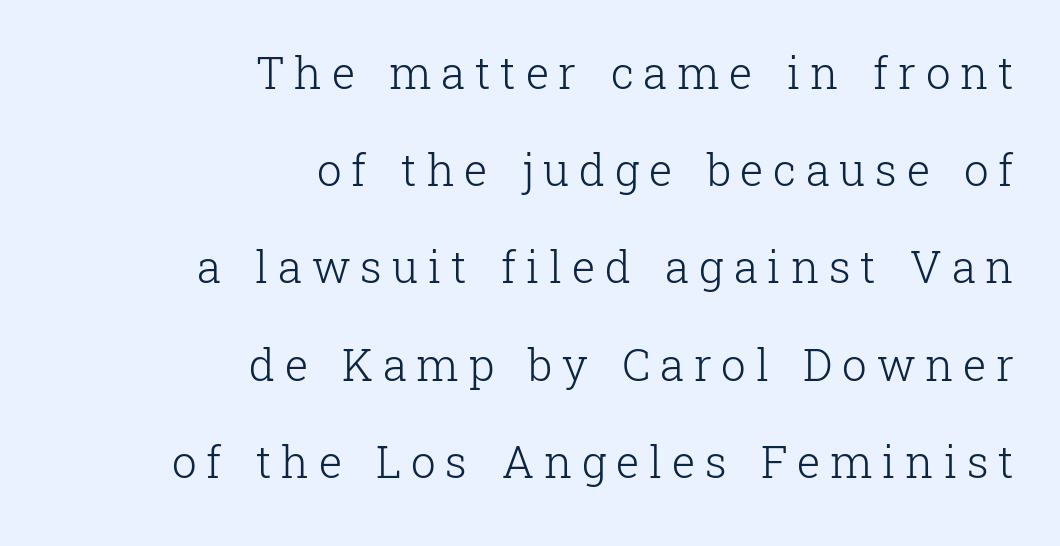
Q: Is the text bold? A: No.
Q: Is the text italic (slanted)? A: No, it is upright.
Q: Is the typeface a serif or a sans-serif typeface? A: Serif.
Q: Is the text underlined? A: No.
Q: How is the paragraph aligned? A: Right-aligned.
Q: Is the spacing between letters normal or unusually wide? A: Unusually wide.
Q: Is the spacing between lines tight, normal or loose? A: Loose.
Q: Width (condensed, normal, or wide)? A: Normal.
Q: Stroke contrast? A: Low.
Q: x-height? A: Medium.
Q: Monospaced? A: No.
